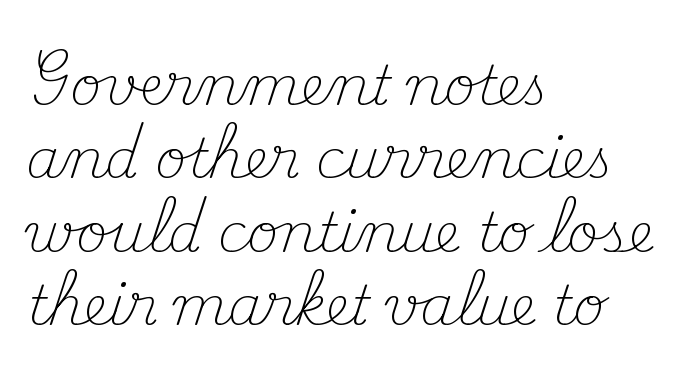
I'd call this a serif setting — the letters wear small feet. Horizontal bands of white between lines are of average thickness. Caption: standard tracking, unaltered. Visually the block forms a straight wall on the left and a jagged coastline on the right. A quiet, ordinary-to-light weight characterises the typeface.
